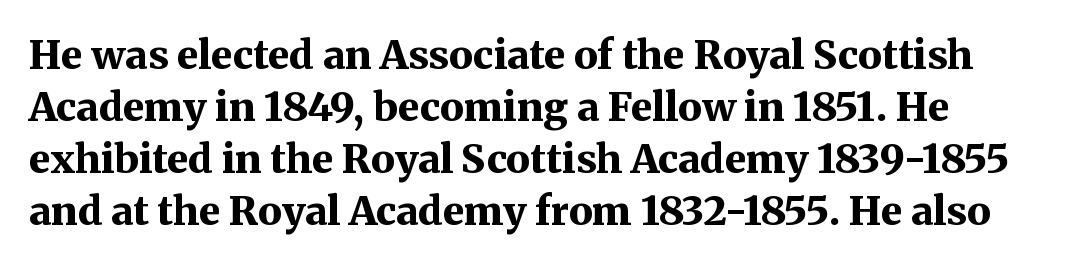
{"serif": "yes", "italic": "no", "bold": "yes", "weight": "bold", "width": "normal", "stroke_contrast": "medium", "x_height": "medium", "monospaced": "no", "underline": "no", "align": "left", "line_spacing": "normal", "line_spacing_ratio": 1.3, "letter_spacing": "normal", "letter_spacing_em": 0.0, "glyph_px": 40}
